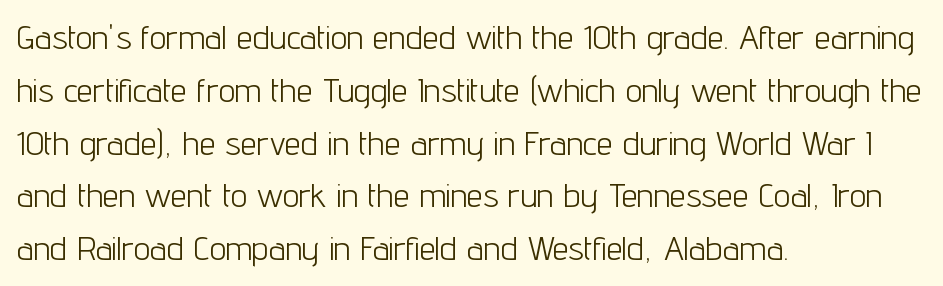
Q: Is the text bold? A: No.
Q: Is the text italic (slanted)? A: No, it is upright.
Q: Is the typeface a serif or a sans-serif typeface? A: Sans-serif.
Q: Is the text underlined? A: No.
Q: How is the paragraph aligned? A: Left-aligned.
Q: Is the spacing between letters normal or unusually wide? A: Normal.
Q: Is the spacing between lines tight, normal or loose? A: Normal.
Q: Width (condensed, normal, or wide)? A: Condensed.
Q: Stroke contrast? A: Low.
Q: x-height? A: Medium.
Q: Monospaced? A: No.
